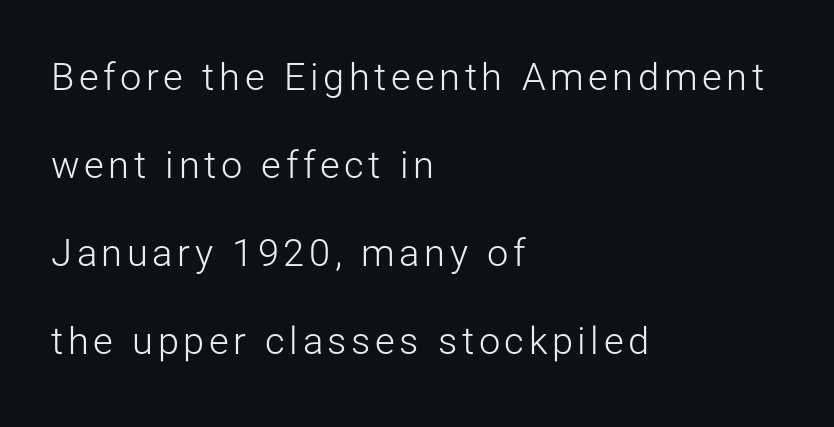
The image shows 38 px light sans-serif type, upright; set left-aligned, loose line spacing (2.32x), not underlined; low stroke contrast and a medium x-height.
